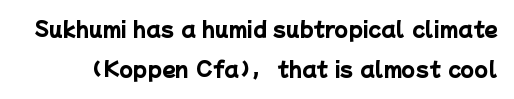
Q: Is the text bold? A: Yes.
Q: Is the text underlined? A: No.
Q: Is the spacing between letters normal or unusually wide? A: Normal.
Q: Is the spacing between lines tight, normal or loose? A: Loose.
